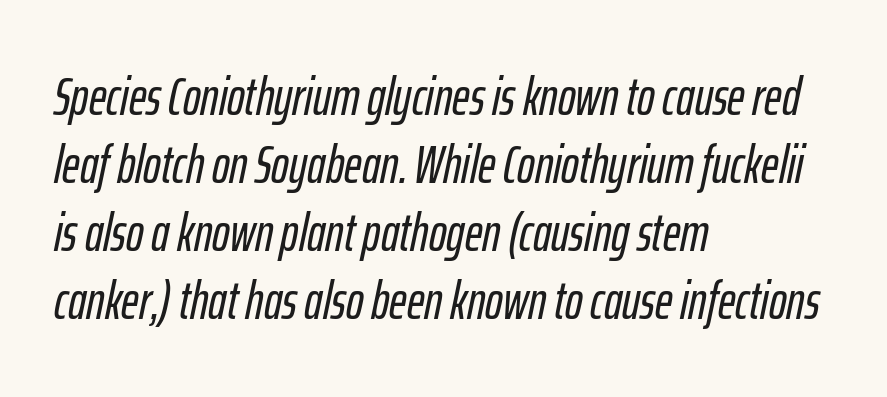
{"italic": "yes", "lean": "right", "slant_degrees": 12, "width": "condensed", "stroke_contrast": "low", "x_height": "medium", "monospaced": "no", "underline": "no", "align": "left", "line_spacing": "normal", "line_spacing_ratio": 1.28, "letter_spacing": "normal", "letter_spacing_em": 0.0, "glyph_px": 53}
